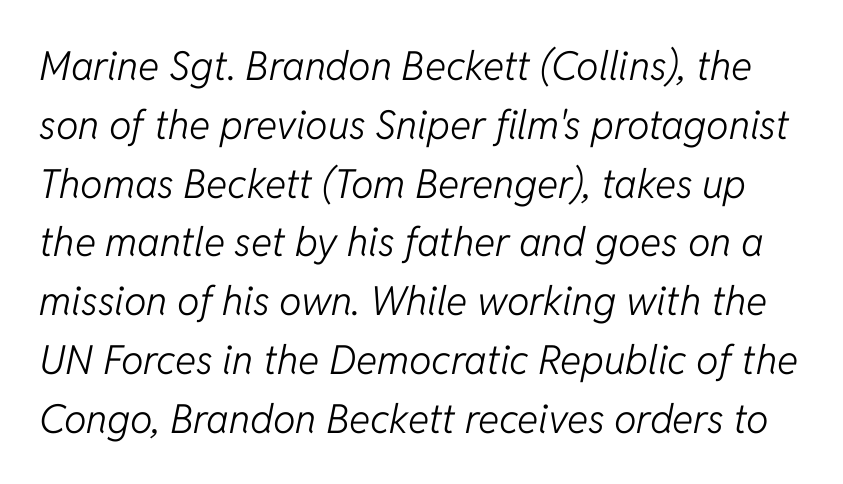
The image shows 40 px light type, italic (leaning right); set normal line spacing (1.47x), normal letter spacing, not underlined; low stroke contrast and a medium x-height.
